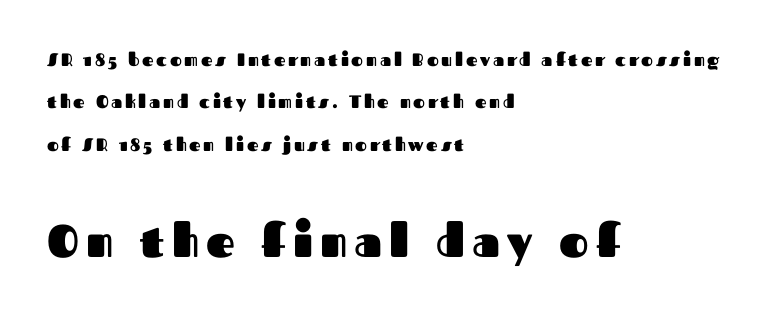
The image shows 45 px heavy sans-serif type, upright; set left-aligned, loose line spacing (2.36x), not underlined; the second (bottom) block is 2.5x larger; medium stroke contrast and a medium x-height.
